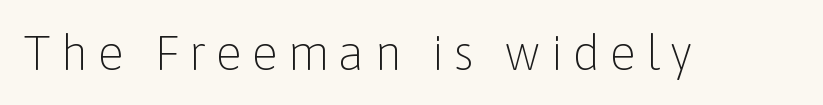
{"serif": "no", "italic": "no", "bold": "no", "weight": "light", "width": "normal", "stroke_contrast": "low", "x_height": "medium", "monospaced": "no", "underline": "no", "glyph_px": 49}
